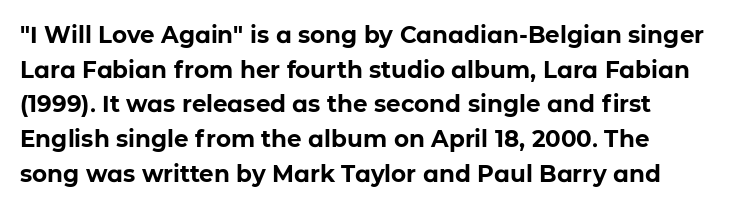
{"italic": "no", "bold": "yes", "underline": "no", "align": "left", "line_spacing": "normal", "line_spacing_ratio": 1.51, "letter_spacing": "normal", "letter_spacing_em": 0.0, "glyph_px": 23}
